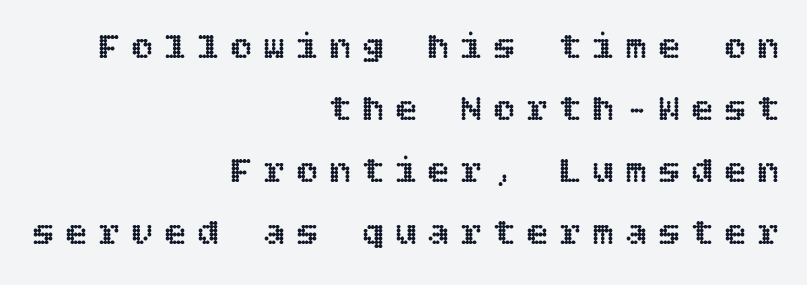
{"italic": "no", "width": "normal", "x_height": "large", "underline": "no", "align": "right", "line_spacing": "normal", "line_spacing_ratio": 1.68, "letter_spacing": "wide", "letter_spacing_em": 0.29, "glyph_px": 37}
